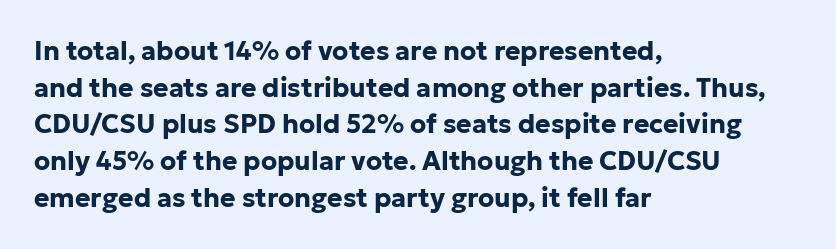
{"italic": "no", "bold": "yes", "underline": "no", "align": "left", "line_spacing": "normal", "line_spacing_ratio": 1.41, "letter_spacing": "normal", "letter_spacing_em": 0.0, "glyph_px": 26}
